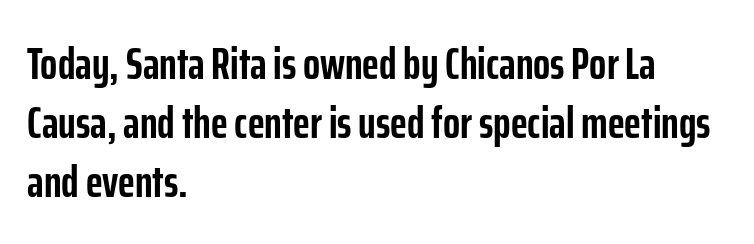
The image shows 45 px semibold, condensed sans-serif type, upright; set left-aligned, normal line spacing (1.31x), normal letter spacing, not underlined; low stroke contrast and a medium x-height.
